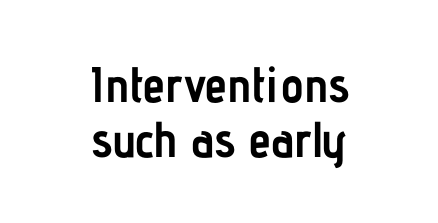
Q: Is the text bold? A: Yes.
Q: Is the text italic (slanted)? A: No, it is upright.
Q: Is the typeface a serif or a sans-serif typeface? A: Sans-serif.
Q: Is the text underlined? A: No.
Q: How is the paragraph aligned? A: Centered.
Q: Is the spacing between letters normal or unusually wide? A: Normal.
Q: Is the spacing between lines tight, normal or loose? A: Tight.
Q: Width (condensed, normal, or wide)? A: Condensed.
Q: Stroke contrast? A: Low.
Q: x-height? A: Medium.
Q: Monospaced? A: No.
